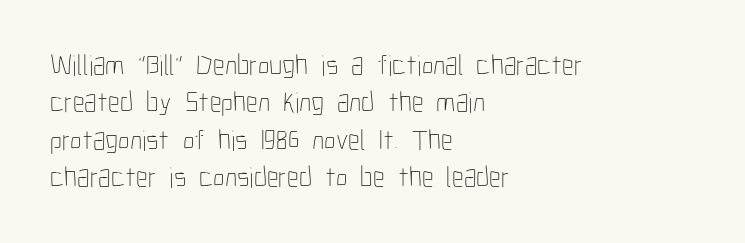
The image shows 29 px thin, condensed type, upright; set left-aligned, normal line spacing (1.29x), normal letter spacing, not underlined; low stroke contrast and a medium x-height.
